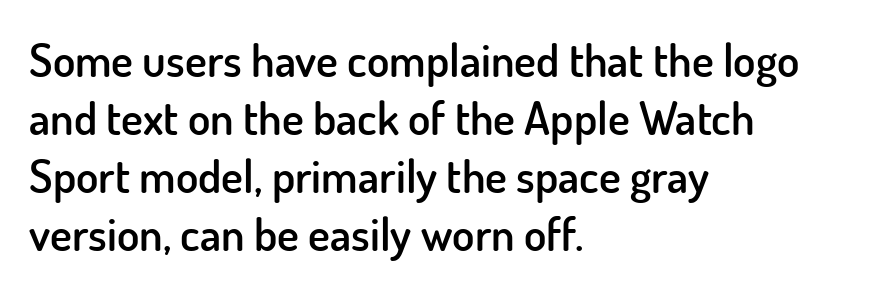
{"serif": "no", "italic": "no", "bold": "semi", "weight": "semibold", "width": "normal", "stroke_contrast": "low", "x_height": "small", "monospaced": "no", "underline": "no", "align": "left", "line_spacing": "normal", "line_spacing_ratio": 1.26, "letter_spacing": "normal", "letter_spacing_em": 0.0, "glyph_px": 46}
